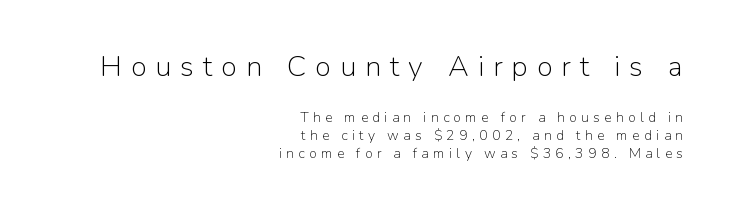
The image shows 29 px light sans-serif type, upright; set right-aligned, normal line spacing (1.3x), unusually wide letter spacing (+0.31 em), not underlined; the first (top) block is 2.07x larger; low stroke contrast and a medium x-height.
